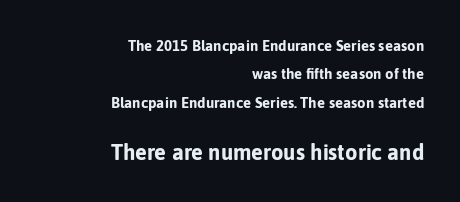
Q: Is the text bold? A: Yes.
Q: Is the text italic (slanted)? A: No, it is upright.
Q: Is the text underlined? A: No.
Q: How is the paragraph aligned? A: Right-aligned.
Q: Is the spacing between letters normal or unusually wide? A: Normal.
Q: Is the spacing between lines tight, normal or loose? A: Loose.
Q: Which block of text is set in a larger size, the first (top) or the second (bottom)? A: The second (bottom) one.
